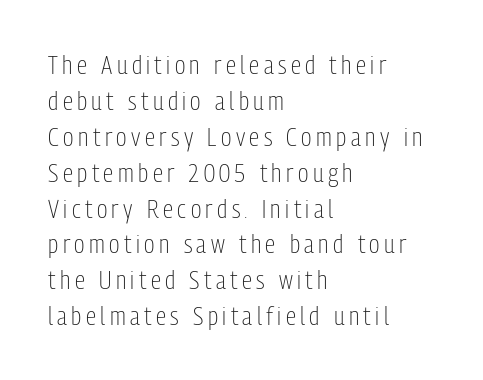
Unmarked baselines from the first word to the last. This reads as an unemphasized weight, regular at the heaviest. The compositor pushed each line to the left boundary. Line spacing here is normal. Posture: straight, roman, zero tilt.
